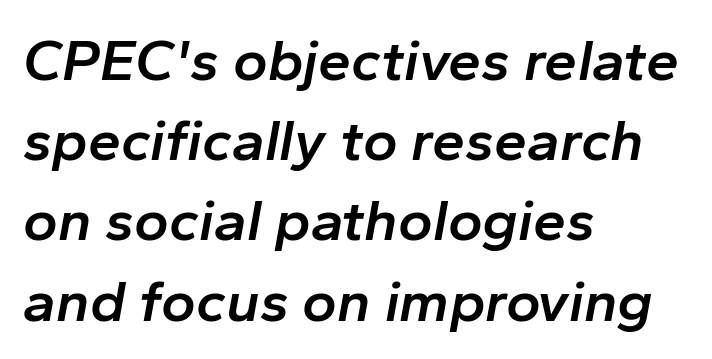
The image shows 59 px semibold type, italic (leaning right); set left-aligned, normal line spacing (1.36x), normal letter spacing, not underlined; low stroke contrast and a medium x-height.
